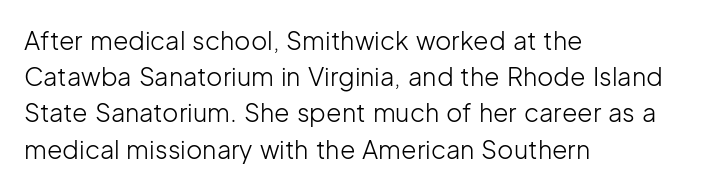
Q: Is the text bold? A: No.
Q: Is the text italic (slanted)? A: No, it is upright.
Q: Is the text underlined? A: No.
Q: How is the paragraph aligned? A: Left-aligned.
Q: Is the spacing between letters normal or unusually wide? A: Normal.
Q: Is the spacing between lines tight, normal or loose? A: Normal.
